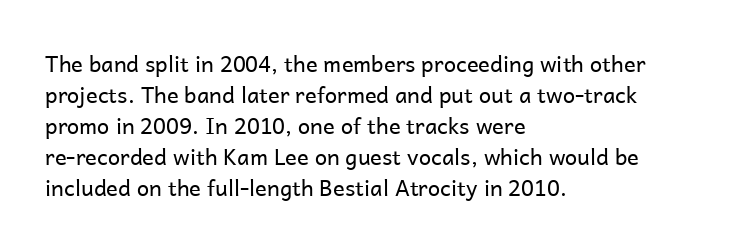
{"italic": "no", "bold": "no", "underline": "no", "align": "left", "line_spacing": "normal", "line_spacing_ratio": 1.41, "letter_spacing": "normal", "letter_spacing_em": 0.0, "glyph_px": 22}
